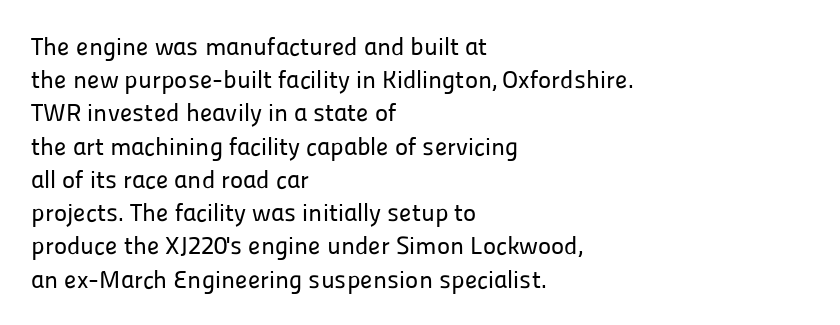
{"italic": "no", "underline": "no", "align": "left", "line_spacing": "normal", "line_spacing_ratio": 1.33, "letter_spacing": "normal", "letter_spacing_em": 0.0, "glyph_px": 25}
